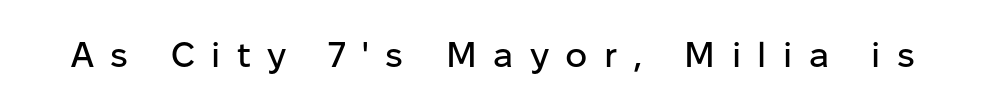
The image shows 35 px sans-serif type, upright; set unusually wide letter spacing (+0.47 em), not underlined; low stroke contrast and a medium x-height.
